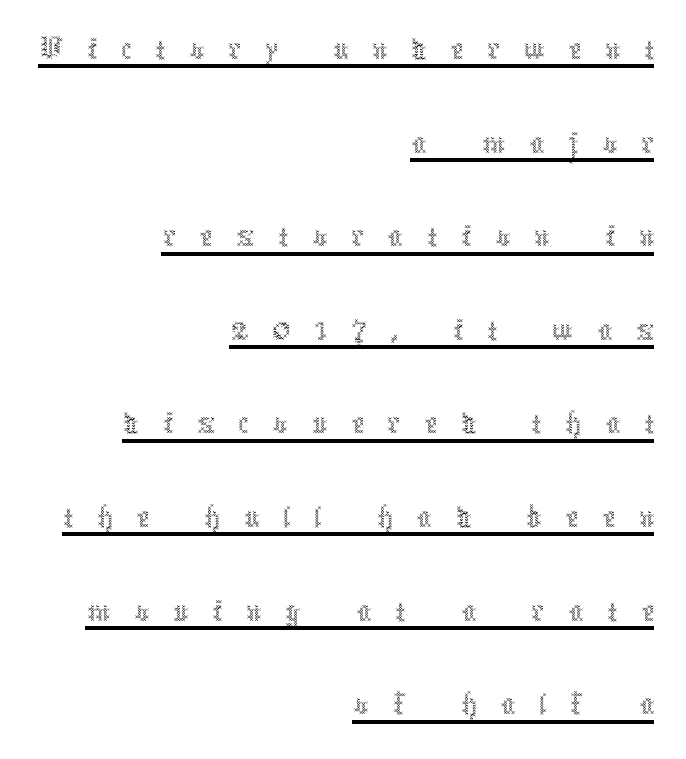
{"italic": "no", "bold": "no", "weight": "thin", "width": "condensed", "x_height": "medium", "monospaced": "no", "underline": "yes", "align": "right", "line_spacing": "normal", "line_spacing_ratio": 1.3, "letter_spacing": "wide", "letter_spacing_em": 0.33, "glyph_px": 72}
